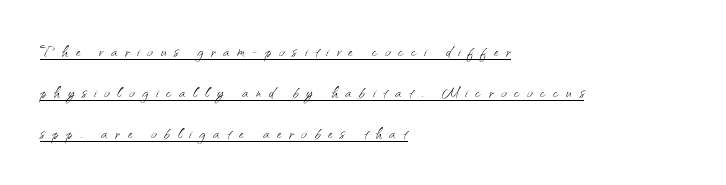
{"bold": "no", "underline": "yes", "align": "left", "line_spacing": "loose", "line_spacing_ratio": 2.06, "letter_spacing": "wide", "letter_spacing_em": 0.39, "glyph_px": 20}
